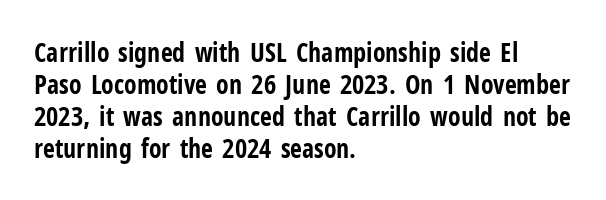
{"italic": "no", "bold": "yes", "underline": "no", "align": "left", "line_spacing_ratio": 1.23, "letter_spacing": "normal", "letter_spacing_em": 0.0, "glyph_px": 26}
